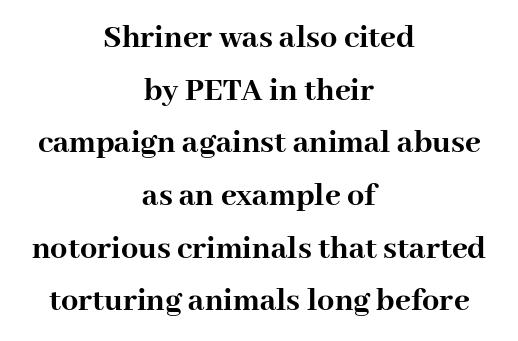
{"serif": "yes", "italic": "no", "bold": "yes", "weight": "semibold", "width": "normal", "stroke_contrast": "high", "x_height": "medium", "monospaced": "no", "underline": "no", "align": "center", "line_spacing": "normal", "line_spacing_ratio": 1.55, "letter_spacing": "normal", "letter_spacing_em": 0.0, "glyph_px": 34}
